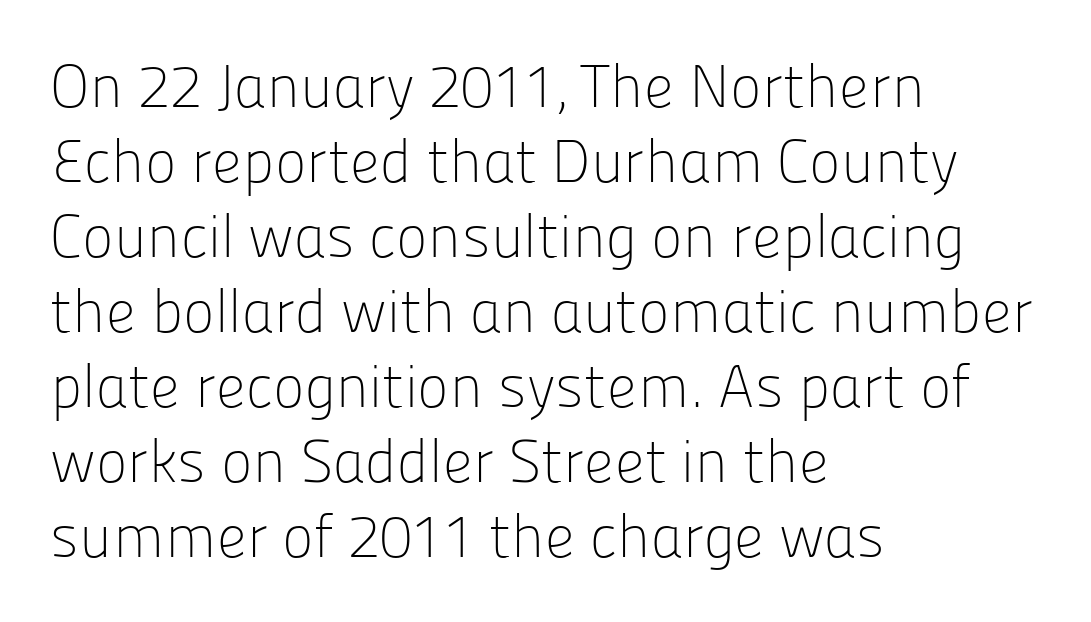
The image shows 60 px light sans-serif type, upright; set left-aligned, normal line spacing (1.25x), normal letter spacing, not underlined; low stroke contrast and a medium x-height.
